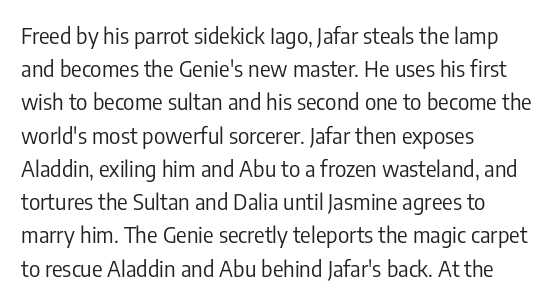
{"italic": "no", "bold": "no", "underline": "no", "align": "left", "line_spacing": "normal", "line_spacing_ratio": 1.51, "letter_spacing": "normal", "letter_spacing_em": 0.0, "glyph_px": 22}
